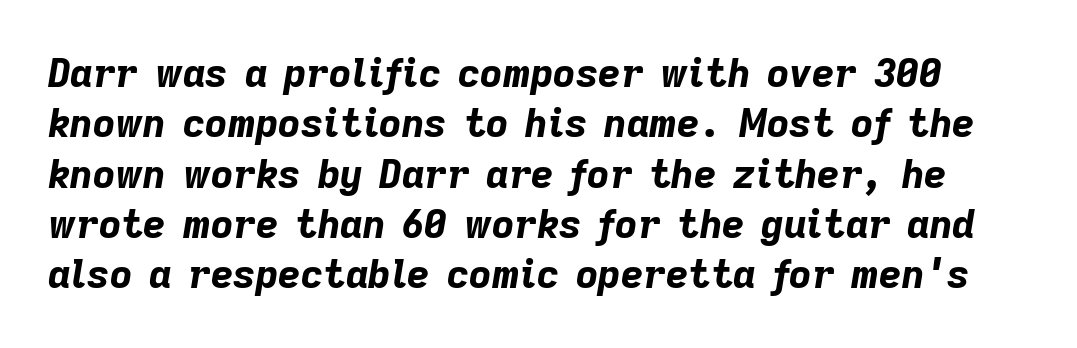
The image shows 39 px bold type, italic (leaning right); set normal line spacing (1.29x), normal letter spacing, not underlined; low stroke contrast and a medium x-height.
